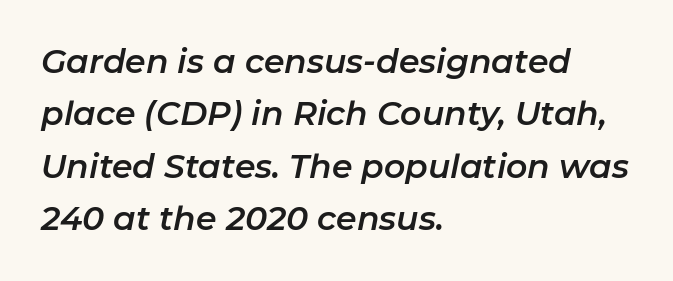
Q: Is the text italic (slanted)? A: Yes, it leans right by about 11 degrees.
Q: Is the text underlined? A: No.
Q: How is the paragraph aligned? A: Left-aligned.
Q: Is the spacing between letters normal or unusually wide? A: Normal.
Q: Is the spacing between lines tight, normal or loose? A: Normal.
Q: Width (condensed, normal, or wide)? A: Normal.
Q: Stroke contrast? A: Low.
Q: x-height? A: Medium.
Q: Monospaced? A: No.
